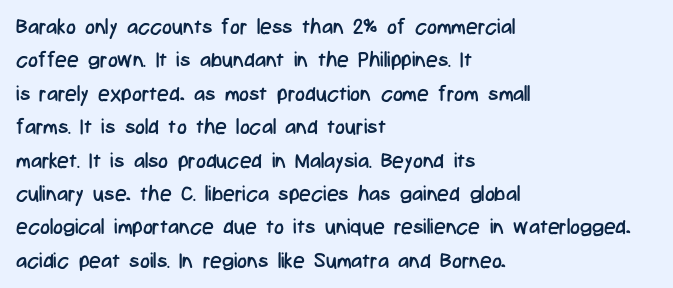
{"italic": "no", "bold": "no", "underline": "no", "align": "left", "line_spacing": "normal", "line_spacing_ratio": 1.59, "letter_spacing": "normal", "letter_spacing_em": 0.0, "glyph_px": 21}
